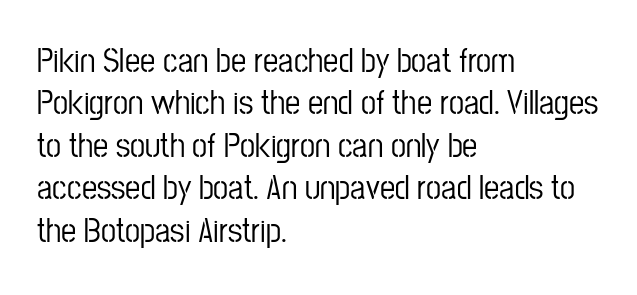
The typeface chosen for these lines omits serifs. What stands out about the letter spacing? Nothing — it is the standard amount. No italicization has been applied; the sample stays upright. Typeset ragged right — the left edge is the straight one. Each letter keeps its own natural width here, so spacing adapts to shape.
